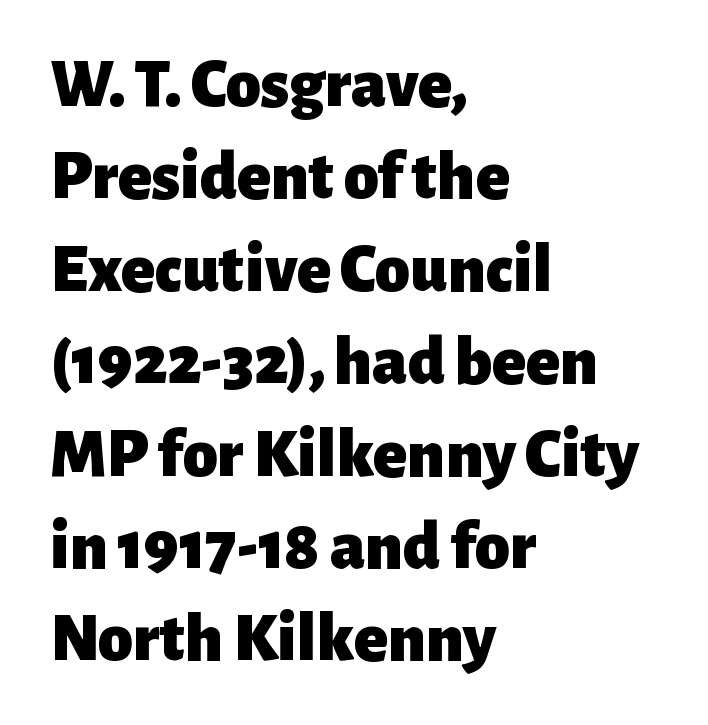
Q: Is the text bold? A: Yes.
Q: Is the text italic (slanted)? A: No, it is upright.
Q: Is the typeface a serif or a sans-serif typeface? A: Sans-serif.
Q: Is the text underlined? A: No.
Q: How is the paragraph aligned? A: Left-aligned.
Q: Is the spacing between letters normal or unusually wide? A: Normal.
Q: Is the spacing between lines tight, normal or loose? A: Normal.
Q: Width (condensed, normal, or wide)? A: Normal.
Q: Stroke contrast? A: Low.
Q: x-height? A: Medium.
Q: Monospaced? A: No.
